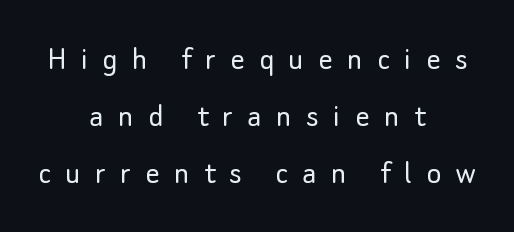
This is sans-serif lettering, the kind often seen on screens and signage. The gaps between neighbouring characters are conspicuously large. Looks like regular typesetting: each glyph gets only the width it needs. Quick note: not italic, upright.
